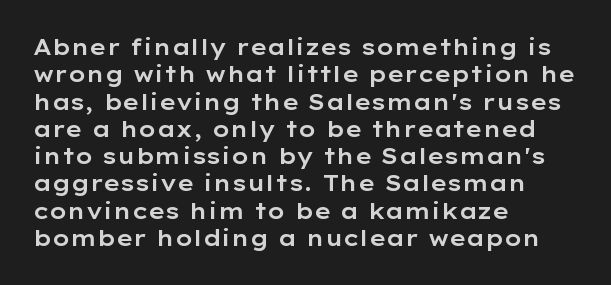
The image shows 22 px text type, upright; set left-aligned, line spacing 1.24x, normal letter spacing, not underlined.
